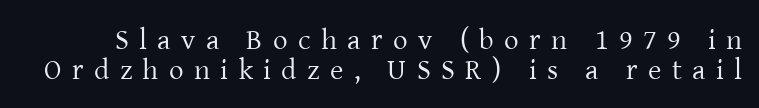
{"serif": "yes", "italic": "no", "bold": "no", "weight": "regular", "width": "normal", "stroke_contrast": "low", "x_height": "medium", "monospaced": "no", "underline": "no", "line_spacing": "tight", "line_spacing_ratio": 1.05, "letter_spacing": "wide", "letter_spacing_em": 0.36, "glyph_px": 29}
